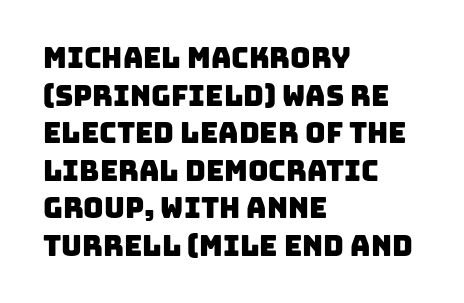
Q: Is the typeface a serif or a sans-serif typeface? A: Sans-serif.
Q: Is the text underlined? A: No.
Q: How is the paragraph aligned? A: Left-aligned.
Q: Is the spacing between letters normal or unusually wide? A: Normal.
Q: Is the spacing between lines tight, normal or loose? A: Normal.
Q: Width (condensed, normal, or wide)? A: Normal.
Q: Stroke contrast? A: Low.
Q: x-height? A: Large.
Q: Monospaced? A: No.
